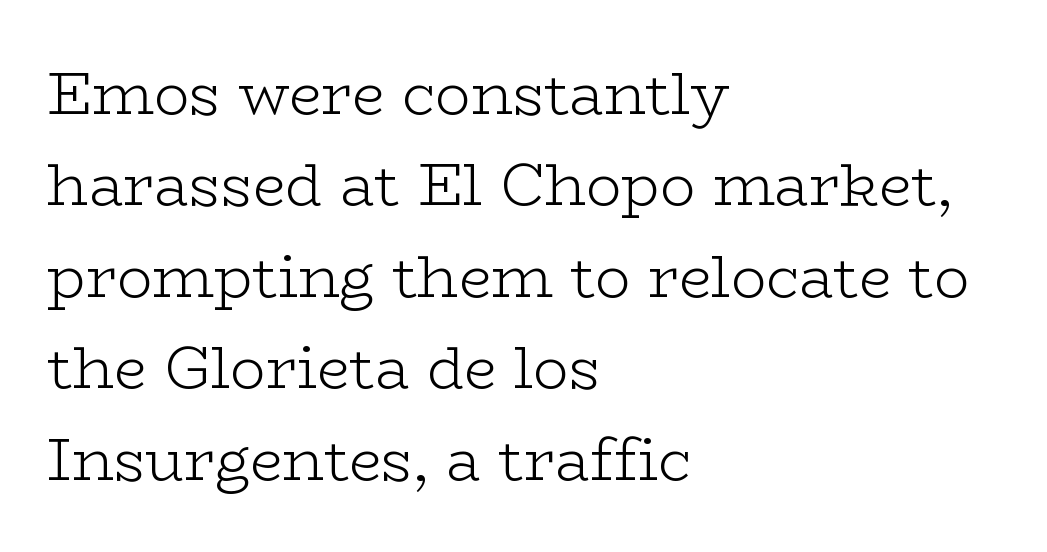
The lettering holds an erect, upright posture throughout. Does the leading feel generous? No, just average. The rendering uses natural spacing where letterforms have individual widths. Glyph-to-glyph distance matches everyday printed text.
